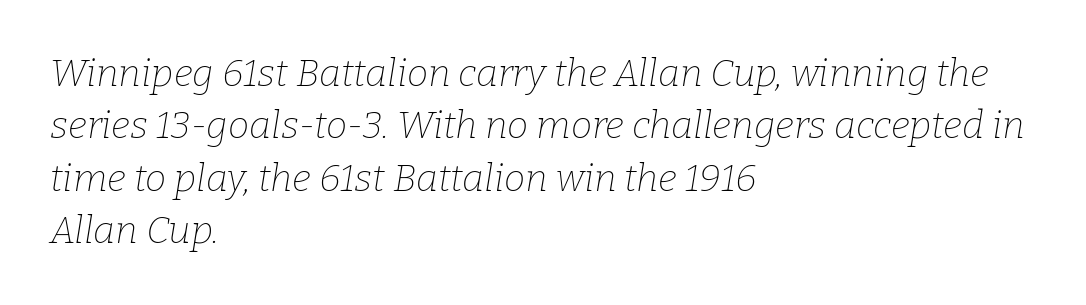
The image shows 38 px thin serif type, italic (leaning right); set left-aligned, normal line spacing (1.38x), normal letter spacing, not underlined; low stroke contrast and a medium x-height.
